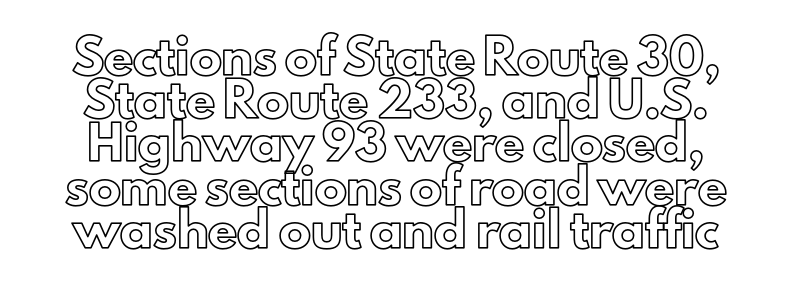
A typesetter would mark this as roman, not italic. A typesetter would call this proportional, since set widths differ per character. Is there much room between lines? A standard amount, neither cramped nor airy. Letter spacing: default. Clear beneath every line of the passage.
